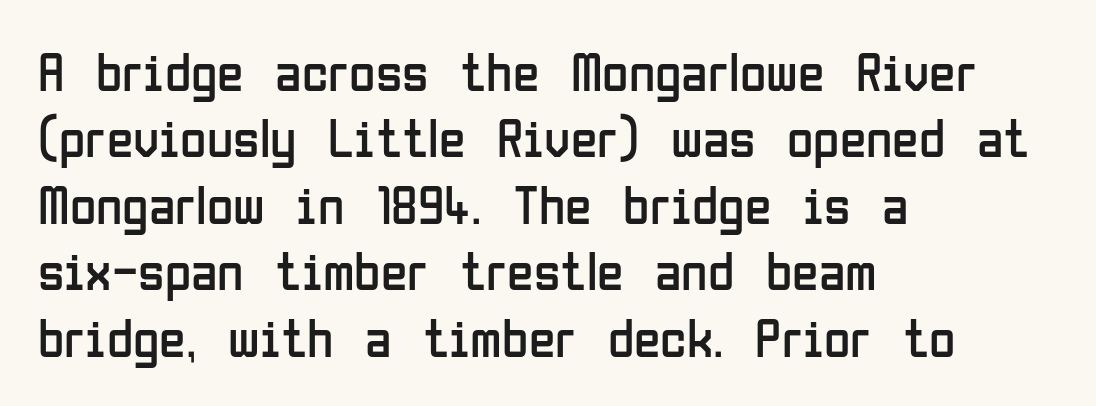
{"serif": "no", "italic": "no", "bold": "no", "weight": "regular", "width": "condensed", "stroke_contrast": "low", "x_height": "medium", "monospaced": "no", "underline": "no", "align": "left", "line_spacing_ratio": 1.23, "letter_spacing": "normal", "letter_spacing_em": 0.0, "glyph_px": 54}
